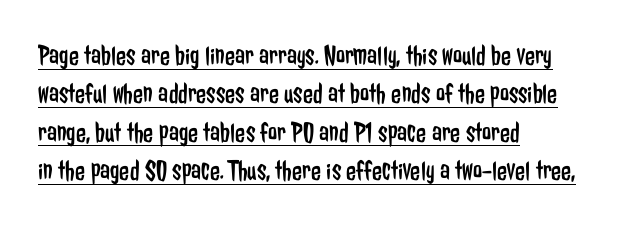
The image shows 29 px regular-weight, condensed sans-serif type, upright; set left-aligned, normal line spacing (1.32x), normal letter spacing, underlined; low stroke contrast and a medium x-height.
